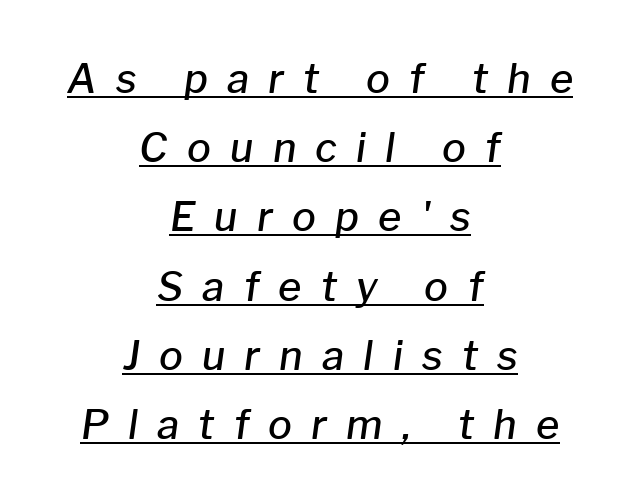
Q: Is the text bold? A: Semi-bold.
Q: Is the text italic (slanted)? A: Yes, it leans right by about 8 degrees.
Q: Is the text underlined? A: Yes.
Q: How is the paragraph aligned? A: Centered.
Q: Is the spacing between letters normal or unusually wide? A: Unusually wide.
Q: Width (condensed, normal, or wide)? A: Normal.
Q: Stroke contrast? A: Low.
Q: x-height? A: Medium.
Q: Monospaced? A: No.
